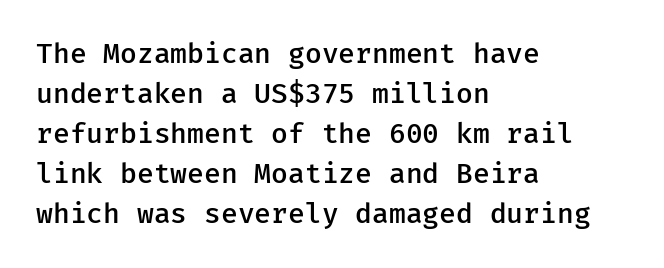
Q: Is the text bold? A: Semi-bold.
Q: Is the text italic (slanted)? A: No, it is upright.
Q: Is the typeface a serif or a sans-serif typeface? A: Sans-serif.
Q: Is the text underlined? A: No.
Q: How is the paragraph aligned? A: Left-aligned.
Q: Is the spacing between letters normal or unusually wide? A: Normal.
Q: Is the spacing between lines tight, normal or loose? A: Normal.
Q: Width (condensed, normal, or wide)? A: Normal.
Q: Stroke contrast? A: Low.
Q: x-height? A: Medium.
